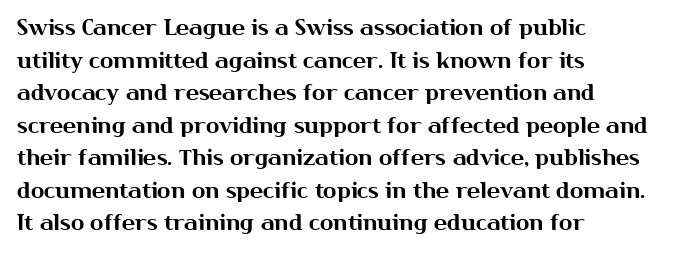
Q: Is the text italic (slanted)? A: No, it is upright.
Q: Is the text underlined? A: No.
Q: How is the paragraph aligned? A: Left-aligned.
Q: Is the spacing between letters normal or unusually wide? A: Normal.
Q: Is the spacing between lines tight, normal or loose? A: Normal.
